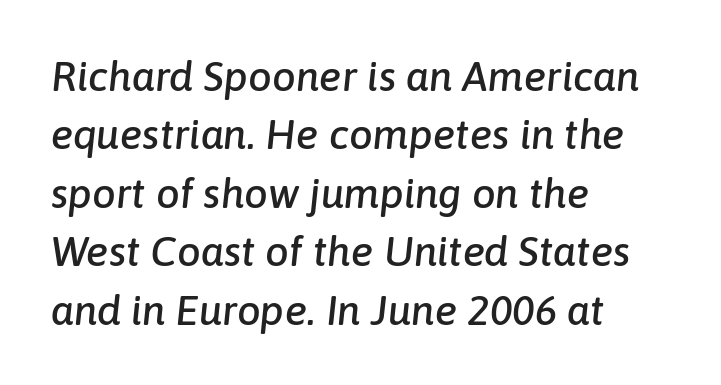
Q: Is the text italic (slanted)? A: Yes, it leans right by about 6 degrees.
Q: Is the text underlined? A: No.
Q: How is the paragraph aligned? A: Left-aligned.
Q: Is the spacing between letters normal or unusually wide? A: Normal.
Q: Is the spacing between lines tight, normal or loose? A: Normal.
Q: Width (condensed, normal, or wide)? A: Normal.
Q: Stroke contrast? A: Low.
Q: x-height? A: Medium.
Q: Monospaced? A: No.
